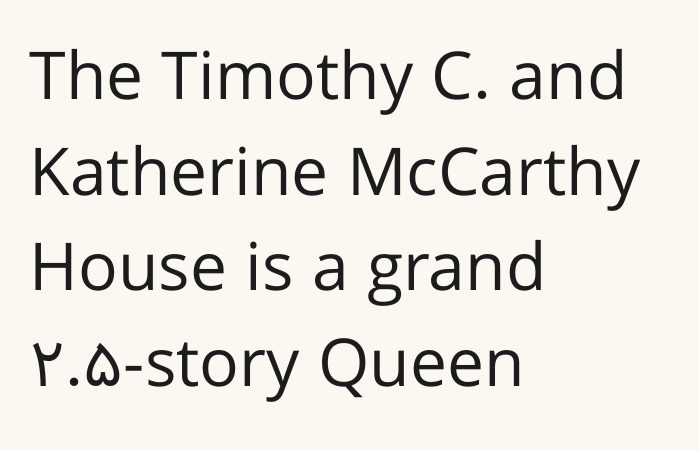
{"serif": "no", "italic": "no", "bold": "no", "weight": "regular", "width": "normal", "stroke_contrast": "low", "x_height": "medium", "monospaced": "no", "underline": "no", "align": "left", "line_spacing": "normal", "line_spacing_ratio": 1.45, "letter_spacing": "normal", "letter_spacing_em": 0.0, "glyph_px": 66}
